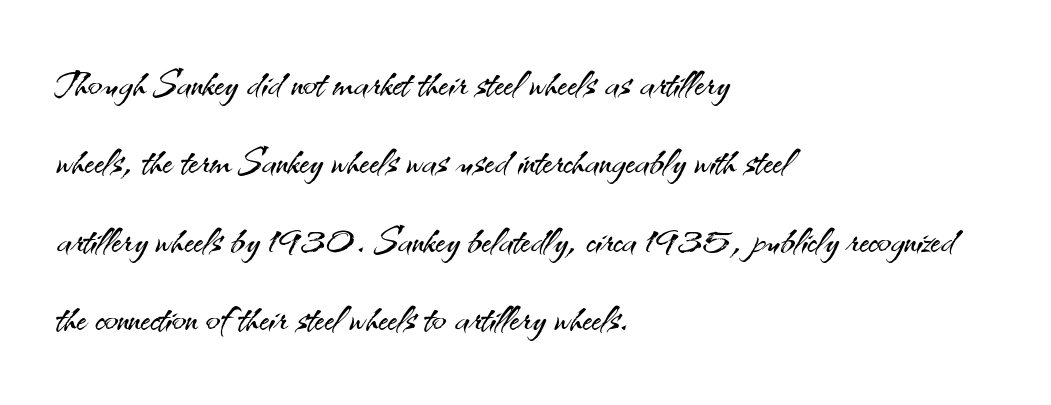
{"serif": "no", "bold": "no", "weight": "light", "width": "normal", "stroke_contrast": "medium", "x_height": "small", "monospaced": "no", "underline": "no", "align": "left", "line_spacing": "normal", "line_spacing_ratio": 1.48, "letter_spacing": "normal", "letter_spacing_em": 0.0, "glyph_px": 53}
